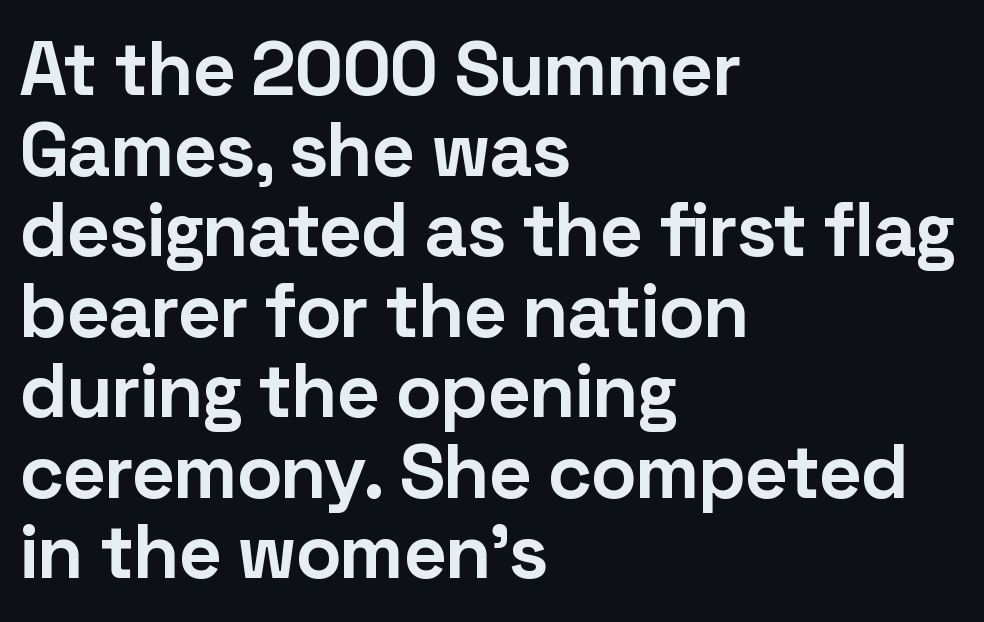
The image shows 76 px bold sans-serif type, upright; set left-aligned, tight line spacing (1.06x), normal letter spacing, not underlined; low stroke contrast and a medium x-height.
